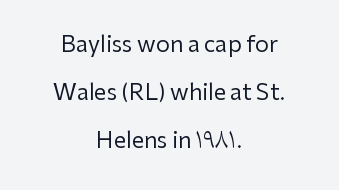
The image shows 22 px text type, upright; set centered, loose line spacing (2.19x), normal letter spacing, not underlined.
